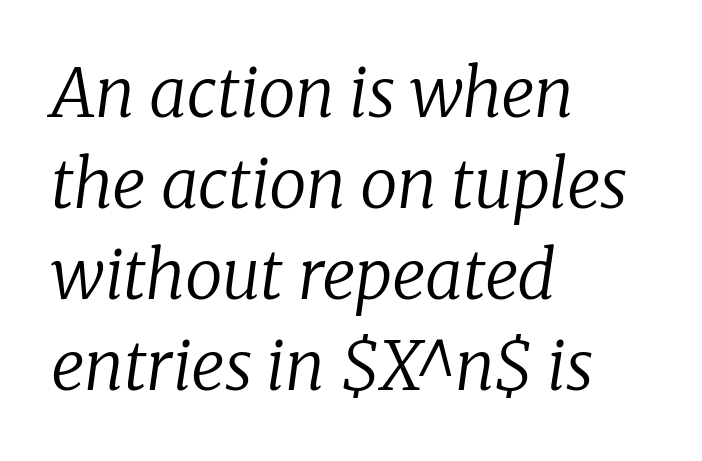
The image shows 67 px regular-weight serif type, italic (leaning right); set left-aligned, normal line spacing (1.36x), normal letter spacing, not underlined; low stroke contrast and a medium x-height.
